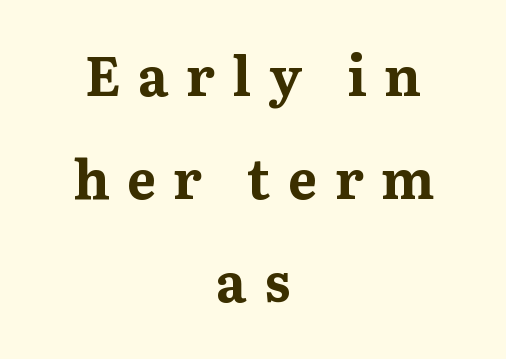
Each row of text sits above clean, open space. The letters advance in unequal steps, a hallmark of proportional type. Type style note: has serifs. A typesetter would call this heavily tracked-out type. Every stem runs plumb, perpendicular to the baseline.
